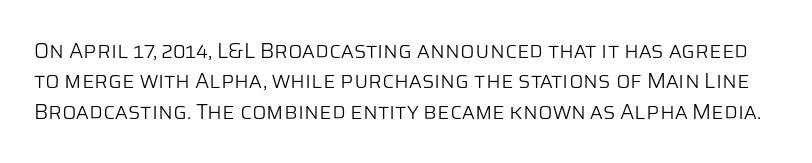
{"italic": "no", "bold": "no", "underline": "no", "line_spacing": "normal", "line_spacing_ratio": 1.45, "letter_spacing": "normal", "letter_spacing_em": 0.0, "glyph_px": 21}
